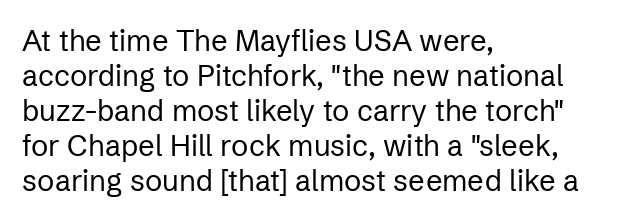
The image shows 29 px regular-weight sans-serif type, upright; set left-aligned, line spacing 1.21x, normal letter spacing, not underlined; low stroke contrast and a medium x-height.
